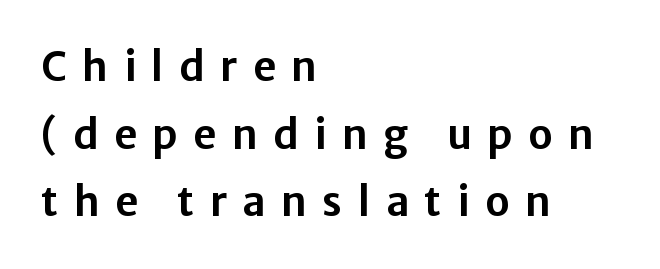
Q: Is the text italic (slanted)? A: No, it is upright.
Q: Is the typeface a serif or a sans-serif typeface? A: Sans-serif.
Q: Is the text underlined? A: No.
Q: How is the paragraph aligned? A: Left-aligned.
Q: Is the spacing between letters normal or unusually wide? A: Unusually wide.
Q: Is the spacing between lines tight, normal or loose? A: Normal.
Q: Width (condensed, normal, or wide)? A: Normal.
Q: Stroke contrast? A: Low.
Q: x-height? A: Medium.
Q: Monospaced? A: No.
